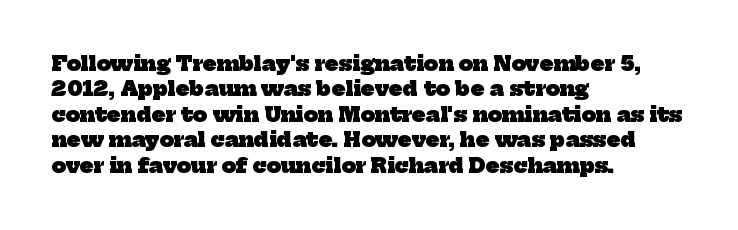
{"bold": "yes", "underline": "no", "align": "left", "line_spacing": "normal", "line_spacing_ratio": 1.27, "letter_spacing": "normal", "letter_spacing_em": 0.0, "glyph_px": 20}
